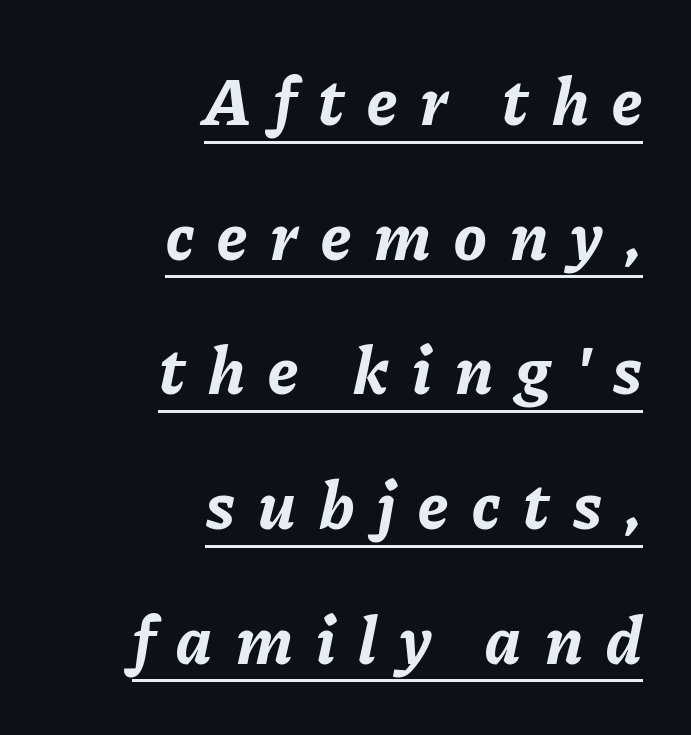
The image shows 68 px bold type, italic (leaning right); set right-aligned, loose line spacing (1.98x), unusually wide letter spacing (+0.34 em), underlined; low stroke contrast and a medium x-height.
